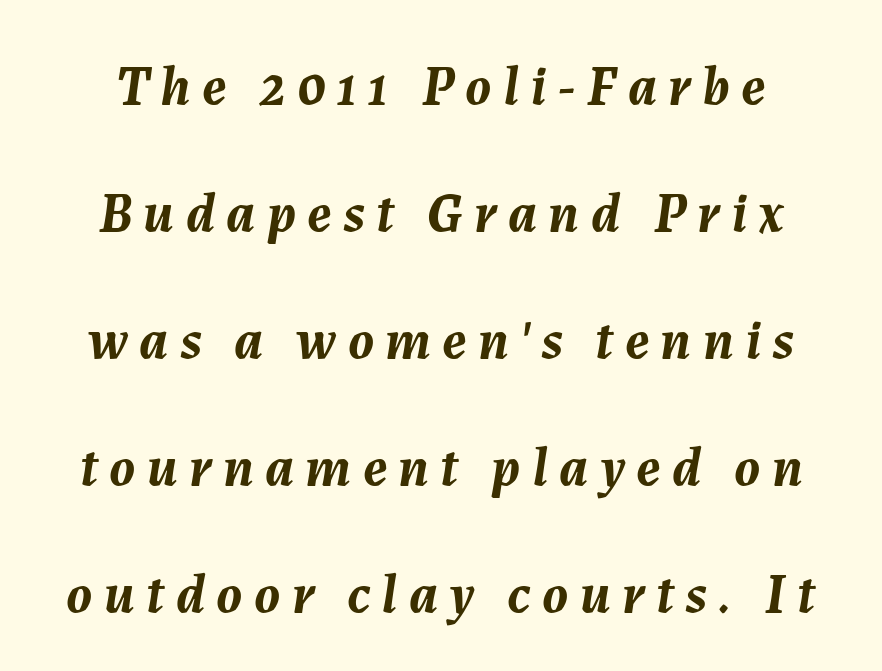
This sample has the flowing, uneven cadence of proportional lettering. The designer dialed line spacing up above the default. Emphasis-style slanted type is in use. Students, note that the glyphs here are deliberately spaced far apart.
